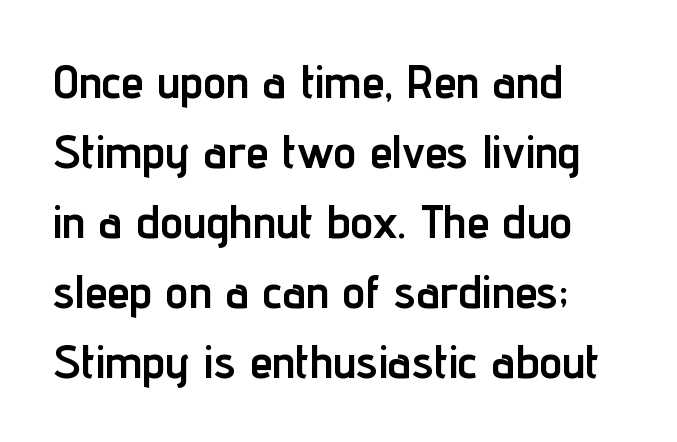
The image shows 46 px semibold, condensed sans-serif type, upright; set left-aligned, normal line spacing (1.52x), normal letter spacing, not underlined; low stroke contrast and a medium x-height.
